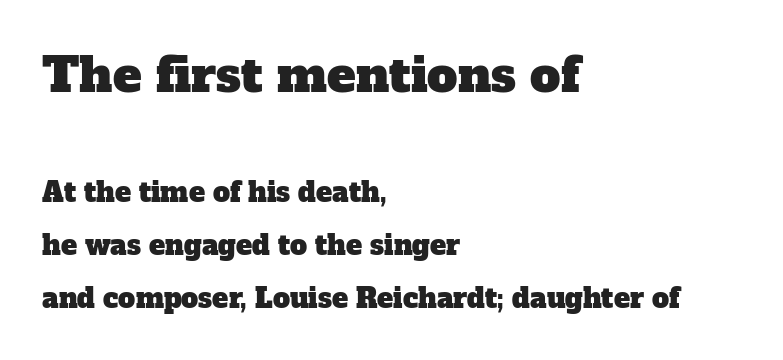
The image shows 48 px serif type; set left-aligned, loose line spacing (1.96x), normal letter spacing, not underlined; the first (top) block is 1.78x larger; low stroke contrast and a medium x-height.
